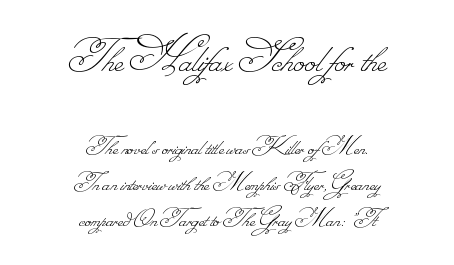
The gap between lines stays unmarked. This is not heavy type; no bold has been used. The space between consecutive lines is moderate. The composition opens big and finishes small. No extra tracking has been applied to these lines.
